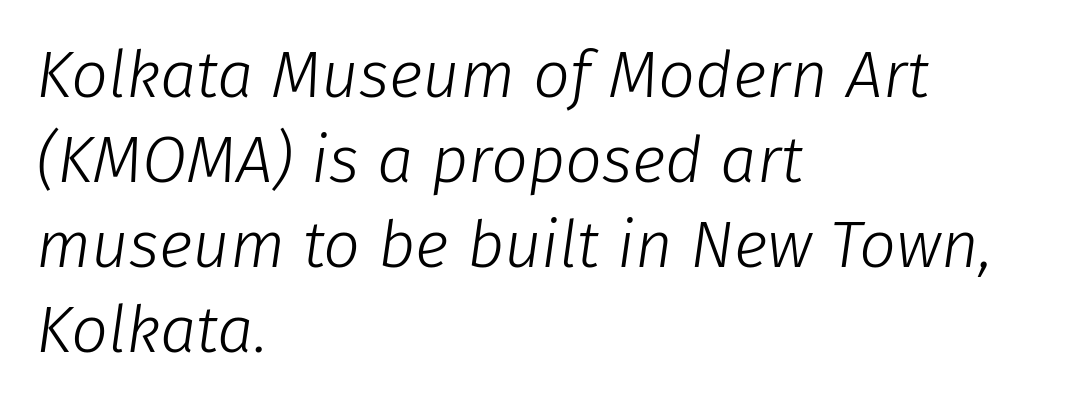
Q: Is the text bold? A: No.
Q: Is the text italic (slanted)? A: Yes, it leans right by about 8 degrees.
Q: Is the text underlined? A: No.
Q: How is the paragraph aligned? A: Left-aligned.
Q: Is the spacing between letters normal or unusually wide? A: Normal.
Q: Is the spacing between lines tight, normal or loose? A: Normal.
Q: Width (condensed, normal, or wide)? A: Normal.
Q: Stroke contrast? A: Low.
Q: x-height? A: Medium.
Q: Monospaced? A: No.
